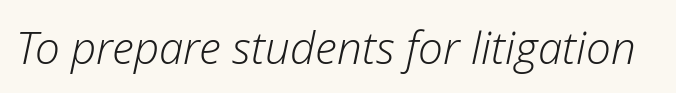
Q: Is the text bold? A: No.
Q: Is the text italic (slanted)? A: Yes, it leans right by about 12 degrees.
Q: Is the text underlined? A: No.
Q: Is the spacing between letters normal or unusually wide? A: Normal.
Q: Width (condensed, normal, or wide)? A: Normal.
Q: Stroke contrast? A: Low.
Q: x-height? A: Medium.
Q: Monospaced? A: No.
